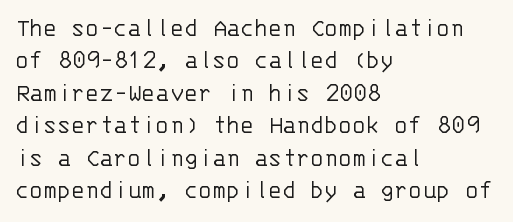
{"italic": "no", "bold": "no", "underline": "no", "align": "left", "line_spacing": "normal", "line_spacing_ratio": 1.25, "letter_spacing": "normal", "letter_spacing_em": 0.0, "glyph_px": 26}
